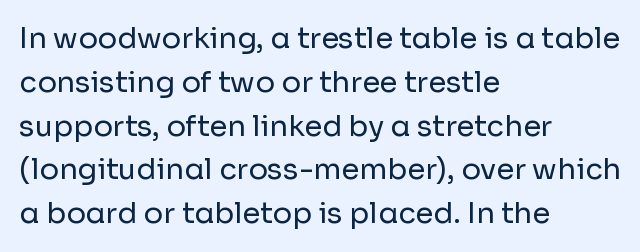
Q: Is the text bold? A: No.
Q: Is the text italic (slanted)? A: No, it is upright.
Q: Is the typeface a serif or a sans-serif typeface? A: Sans-serif.
Q: Is the text underlined? A: No.
Q: How is the paragraph aligned? A: Left-aligned.
Q: Is the spacing between letters normal or unusually wide? A: Normal.
Q: Is the spacing between lines tight, normal or loose? A: Normal.
Q: Width (condensed, normal, or wide)? A: Normal.
Q: Stroke contrast? A: Low.
Q: x-height? A: Medium.
Q: Monospaced? A: No.
